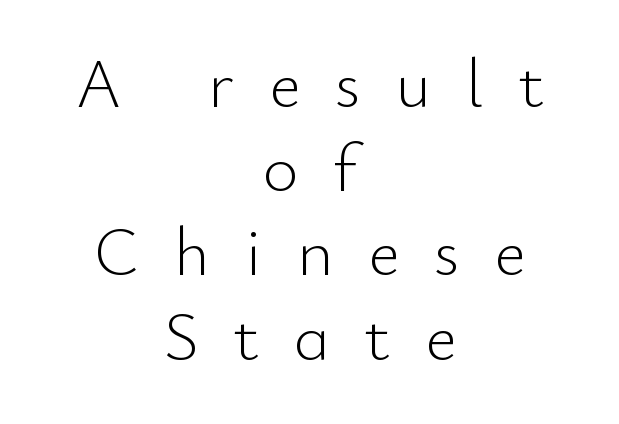
The image shows 69 px light sans-serif type, upright; set centered, line spacing 1.22x, unusually wide letter spacing (+0.5 em), not underlined; low stroke contrast and a small x-height.
